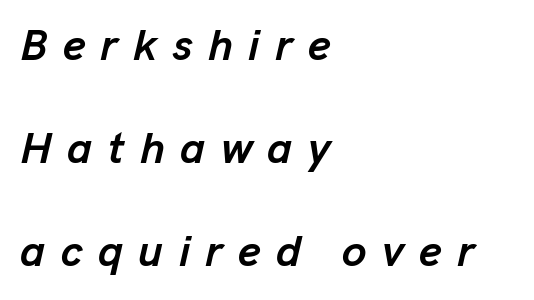
The image shows 44 px semibold type, italic (leaning right); set left-aligned, loose line spacing (2.34x), unusually wide letter spacing (+0.35 em), not underlined; low stroke contrast and a medium x-height.
